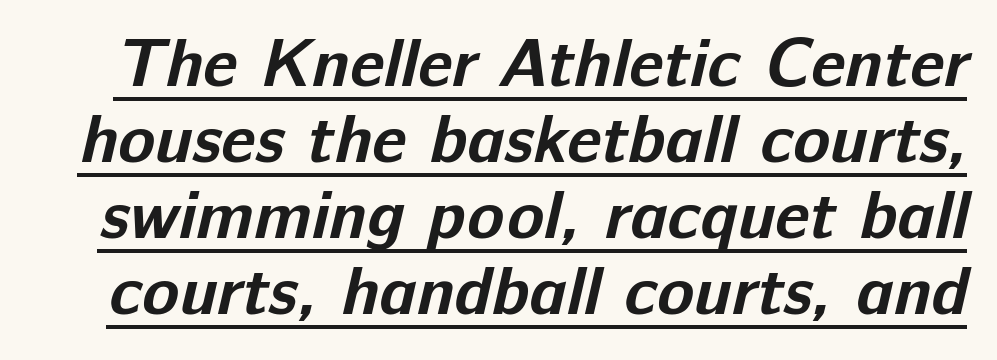
Q: Is the text bold? A: Yes.
Q: Is the typeface a serif or a sans-serif typeface? A: Sans-serif.
Q: Is the text underlined? A: Yes.
Q: Is the spacing between letters normal or unusually wide? A: Normal.
Q: Is the spacing between lines tight, normal or loose? A: Tight.
Q: Width (condensed, normal, or wide)? A: Normal.
Q: Stroke contrast? A: Low.
Q: x-height? A: Medium.
Q: Monospaced? A: No.
